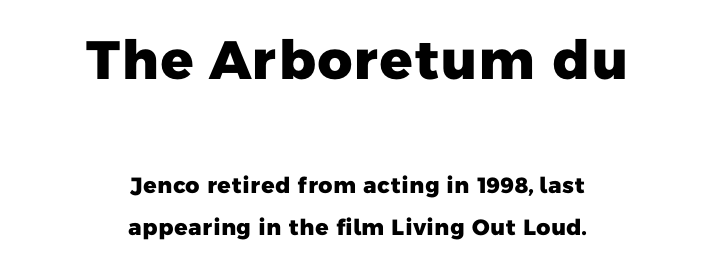
{"serif": "no", "bold": "yes", "weight": "heavy", "width": "normal", "stroke_contrast": "low", "x_height": "medium", "monospaced": "no", "underline": "no", "align": "center", "line_spacing_ratio": 1.89, "letter_spacing": "normal", "letter_spacing_em": 0.0, "larger_block": "first", "size_ratio": 2.45, "glyph_px": 54}
